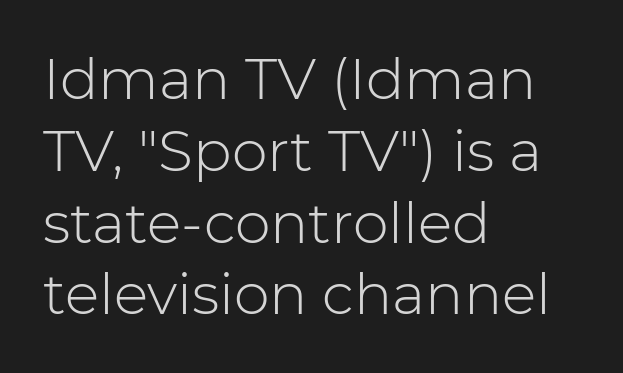
{"serif": "no", "italic": "no", "bold": "no", "weight": "light", "width": "normal", "stroke_contrast": "low", "x_height": "medium", "monospaced": "no", "underline": "no", "align": "left", "line_spacing": "normal", "line_spacing_ratio": 1.26, "letter_spacing": "normal", "letter_spacing_em": 0.0, "glyph_px": 57}
